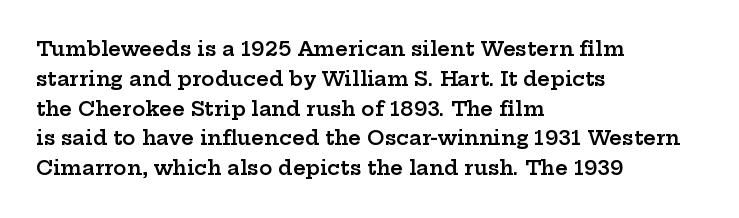
{"italic": "no", "bold": "semi", "underline": "no", "align": "left", "line_spacing": "normal", "line_spacing_ratio": 1.49, "letter_spacing": "normal", "letter_spacing_em": 0.0, "glyph_px": 20}
